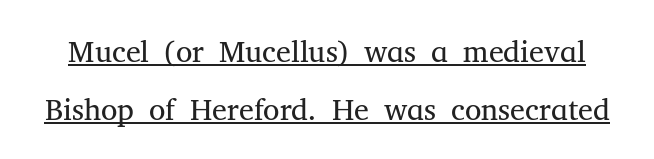
Q: Is the text bold? A: No.
Q: Is the text italic (slanted)? A: No, it is upright.
Q: Is the typeface a serif or a sans-serif typeface? A: Serif.
Q: Is the text underlined? A: Yes.
Q: Is the spacing between letters normal or unusually wide? A: Normal.
Q: Is the spacing between lines tight, normal or loose? A: Loose.
Q: Width (condensed, normal, or wide)? A: Normal.
Q: Stroke contrast? A: Medium.
Q: x-height? A: Medium.
Q: Monospaced? A: No.
